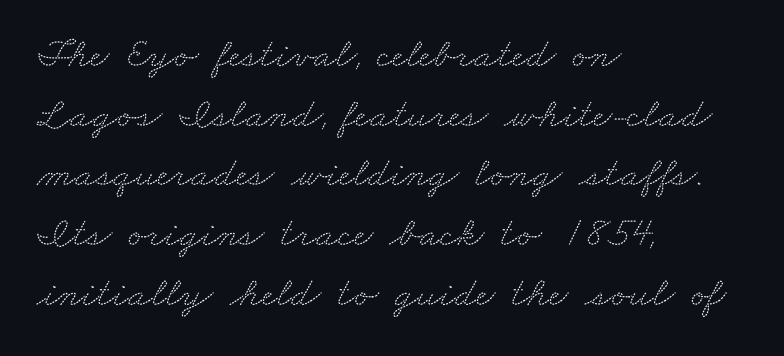
Is there much room between lines? A standard amount, neither cramped nor airy. Here the glyphs are tracked normally, forming tight word shapes. The passage shown is typed in a proportional face where columns would drift. Descenders hang freely into open space. What kind of face is this? One with serifs.
